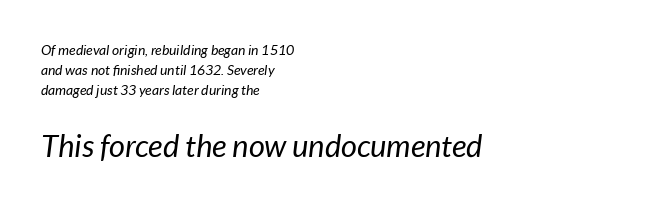
Q: Is the text bold? A: No.
Q: Is the text italic (slanted)? A: Yes, it leans right by about 7 degrees.
Q: Is the text underlined? A: No.
Q: How is the paragraph aligned? A: Left-aligned.
Q: Is the spacing between letters normal or unusually wide? A: Normal.
Q: Is the spacing between lines tight, normal or loose? A: Normal.
Q: Which block of text is set in a larger size, the first (top) or the second (bottom)? A: The second (bottom) one.
Q: Width (condensed, normal, or wide)? A: Normal.
Q: Stroke contrast? A: Low.
Q: x-height? A: Medium.
Q: Monospaced? A: No.
